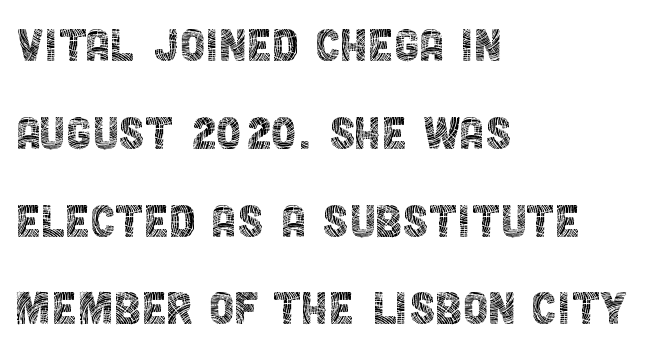
Vertically, the passage feels balanced, rows spaced as you'd expect. Spacing verdict: proportional, widths tailored to each character. These glyphs show unthickened strokes, regular width or finer. Unlike italic type, these characters show no tilt at all. Classification — sans serif. A bare baseline throughout the passage.
